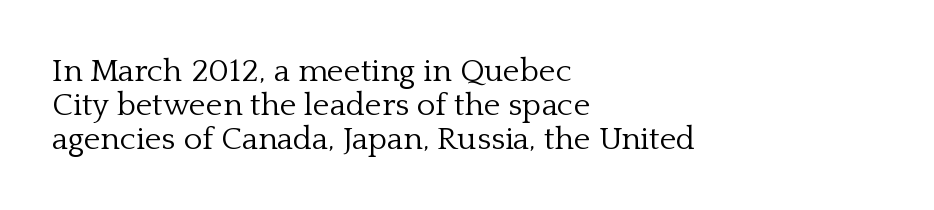
{"serif": "yes", "italic": "no", "bold": "no", "weight": "light", "width": "normal", "stroke_contrast": "low", "x_height": "medium", "monospaced": "no", "underline": "no", "align": "left", "line_spacing": "tight", "line_spacing_ratio": 1.06, "letter_spacing": "normal", "letter_spacing_em": 0.0, "glyph_px": 32}
